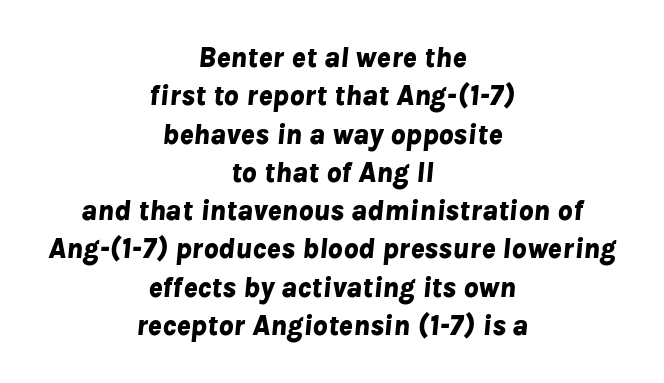
{"italic": "yes", "lean": "right", "slant_degrees": 8, "bold": "yes", "weight": "bold", "width": "normal", "stroke_contrast": "low", "x_height": "medium", "monospaced": "no", "underline": "no", "align": "center", "line_spacing": "normal", "line_spacing_ratio": 1.32, "letter_spacing": "normal", "letter_spacing_em": 0.0, "glyph_px": 29}
